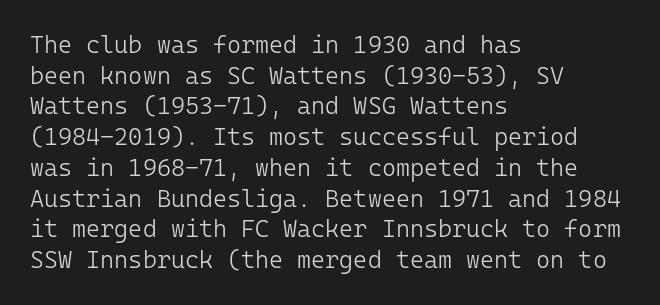
Q: Is the text bold? A: No.
Q: Is the text italic (slanted)? A: No, it is upright.
Q: Is the text underlined? A: No.
Q: How is the paragraph aligned? A: Left-aligned.
Q: Is the spacing between letters normal or unusually wide? A: Normal.
Q: Is the spacing between lines tight, normal or loose? A: Normal.
